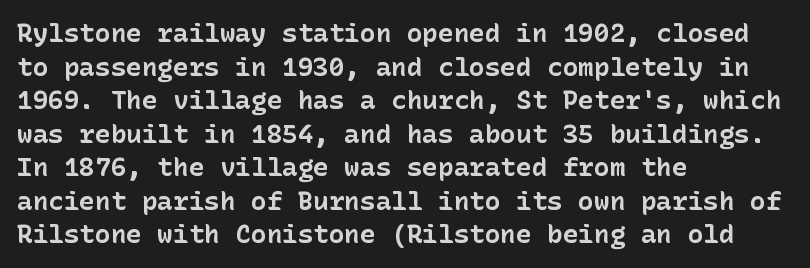
The image shows 26 px bold type, upright; set left-aligned, normal line spacing (1.29x), normal letter spacing, not underlined.
